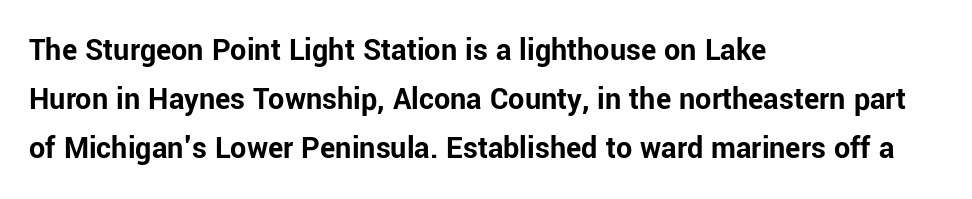
The string is rendered with underlining switched off. Successive baselines arrive at the customary interval. Tracking here is standard; glyphs follow each other at the usual distance. The setting favours the left margin, as ordinary paragraphs usually do.
